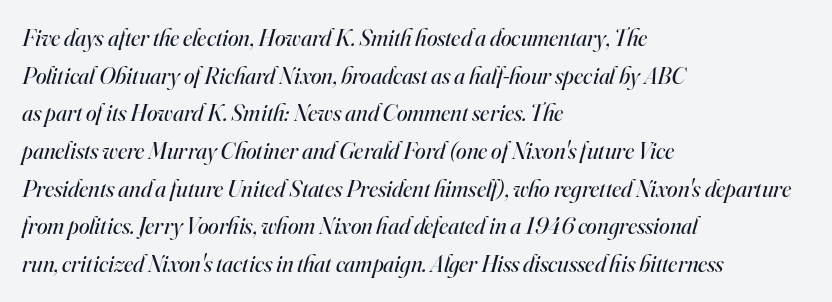
The image shows 24 px text type, italic (leaning right); set left-aligned, normal line spacing (1.57x), normal letter spacing, not underlined.
